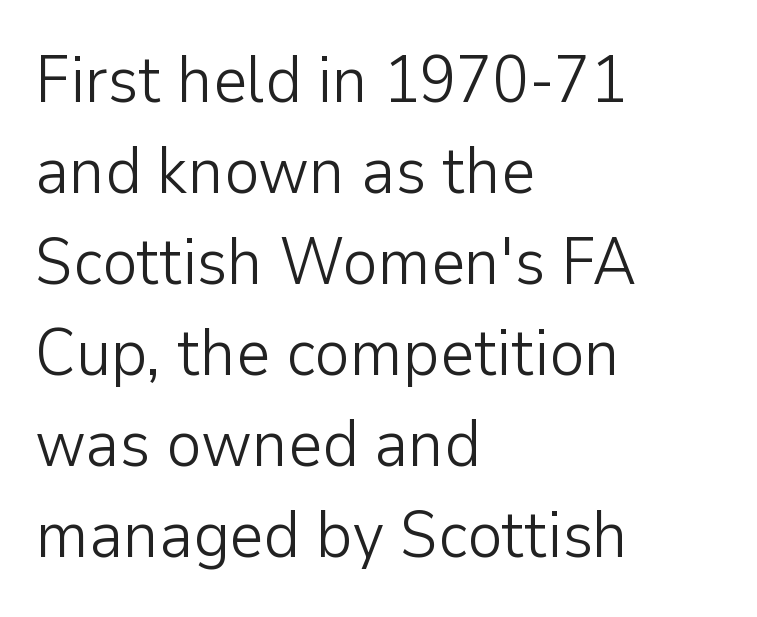
{"serif": "no", "italic": "no", "bold": "no", "weight": "light", "width": "normal", "stroke_contrast": "low", "x_height": "medium", "monospaced": "no", "underline": "no", "align": "left", "line_spacing": "normal", "line_spacing_ratio": 1.38, "letter_spacing": "normal", "letter_spacing_em": 0.0, "glyph_px": 66}
